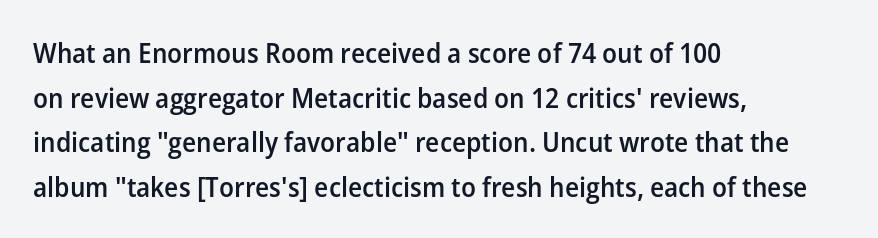
Q: Is the text bold? A: Semi-bold.
Q: Is the text italic (slanted)? A: No, it is upright.
Q: Is the typeface a serif or a sans-serif typeface? A: Sans-serif.
Q: Is the text underlined? A: No.
Q: How is the paragraph aligned? A: Left-aligned.
Q: Is the spacing between letters normal or unusually wide? A: Normal.
Q: Is the spacing between lines tight, normal or loose? A: Normal.
Q: Width (condensed, normal, or wide)? A: Normal.
Q: Stroke contrast? A: Low.
Q: x-height? A: Medium.
Q: Monospaced? A: No.
